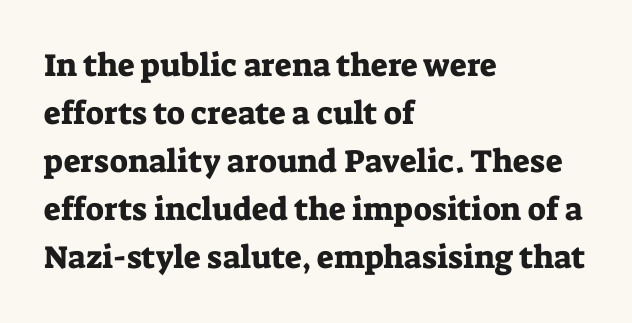
The image shows 32 px serif type, upright; set left-aligned, normal line spacing (1.5x), normal letter spacing, not underlined; low stroke contrast and a medium x-height.
